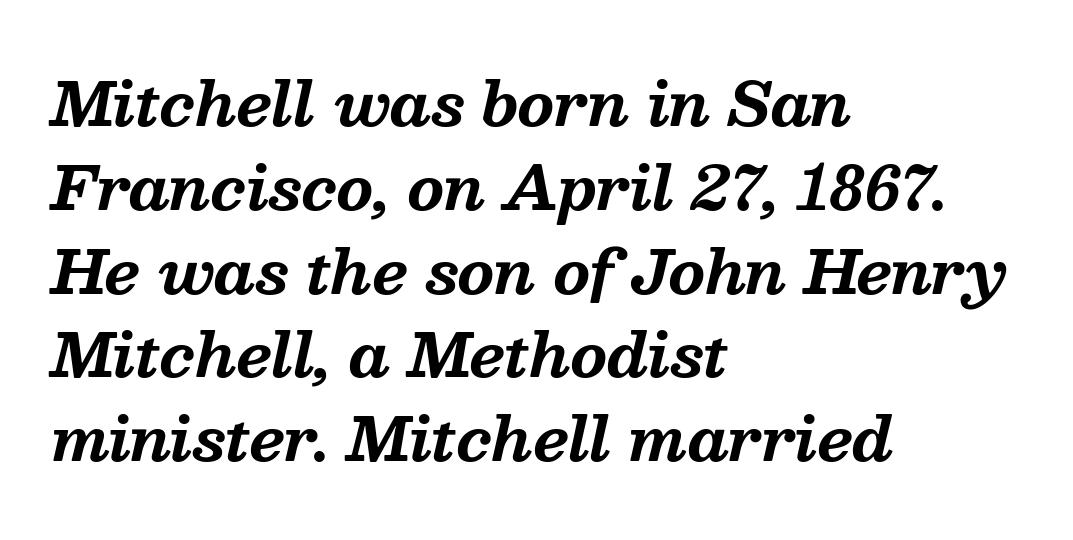
The image shows 59 px bold serif type, italic (leaning right); set left-aligned, normal line spacing (1.42x), normal letter spacing, not underlined; medium stroke contrast and a medium x-height.
